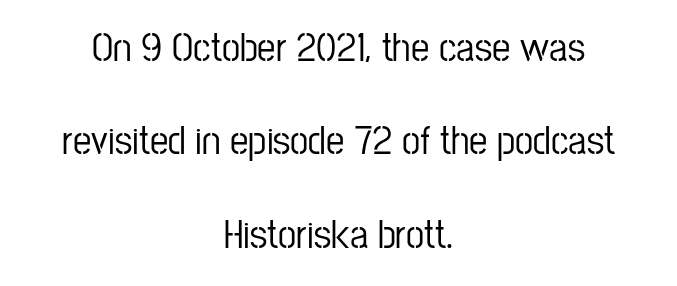
Italic: no, the glyphs are upright roman. Typographically, this falls in the sans-serif category. Where is the straight margin? There isn't one; the lines are centered. Note the varied advance widths — an 'i' is clearly narrower than an 'm'. Vertically, the passage feels expansive, rows floating well apart.
